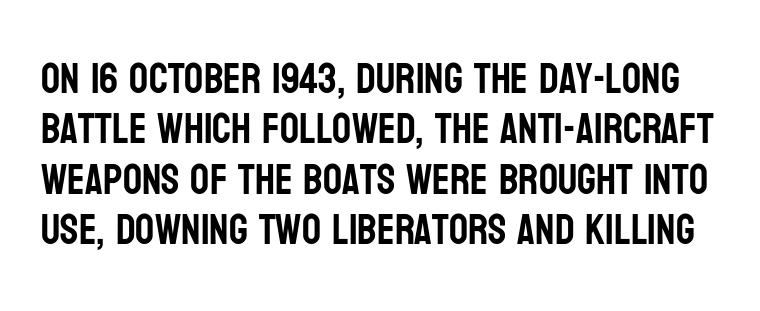
{"serif": "no", "italic": "no", "width": "condensed", "stroke_contrast": "low", "x_height": "large", "monospaced": "no", "underline": "no", "line_spacing_ratio": 1.2, "letter_spacing": "normal", "letter_spacing_em": 0.0, "glyph_px": 42}
